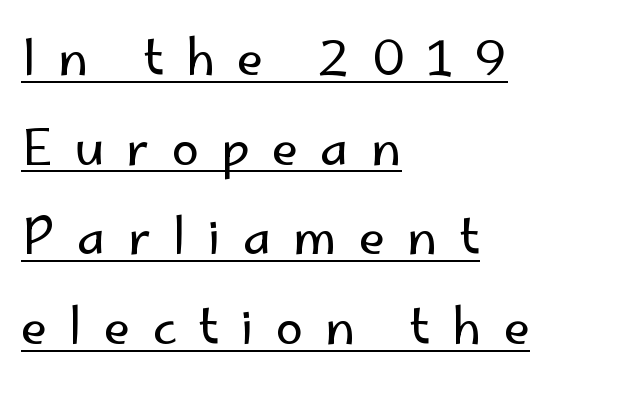
Q: Is the text bold? A: No.
Q: Is the text italic (slanted)? A: No, it is upright.
Q: Is the typeface a serif or a sans-serif typeface? A: Sans-serif.
Q: Is the text underlined? A: Yes.
Q: How is the paragraph aligned? A: Left-aligned.
Q: Is the spacing between letters normal or unusually wide? A: Unusually wide.
Q: Width (condensed, normal, or wide)? A: Normal.
Q: Stroke contrast? A: Low.
Q: x-height? A: Small.
Q: Monospaced? A: No.
